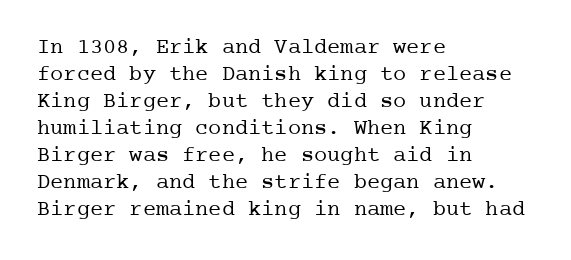
Beneath every word, the page is bare. The lettering holds an erect, upright posture throughout. Caption: face not bold, strokes unweighted. The gaps between neighbouring characters are ordinary and unremarkable.
